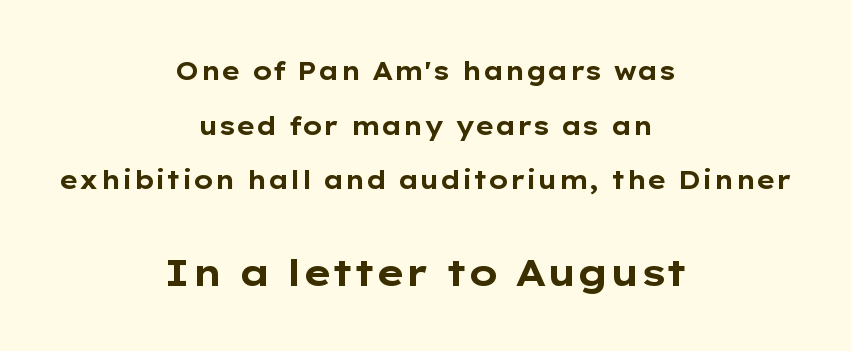
Q: Is the text bold? A: Yes.
Q: Is the text italic (slanted)? A: No, it is upright.
Q: Is the typeface a serif or a sans-serif typeface? A: Sans-serif.
Q: Is the text underlined? A: No.
Q: How is the paragraph aligned? A: Centered.
Q: Is the spacing between letters normal or unusually wide? A: Normal.
Q: Is the spacing between lines tight, normal or loose? A: Loose.
Q: Which block of text is set in a larger size, the first (top) or the second (bottom)? A: The second (bottom) one.
Q: Width (condensed, normal, or wide)? A: Wide.
Q: Stroke contrast? A: Low.
Q: x-height? A: Medium.
Q: Monospaced? A: No.
